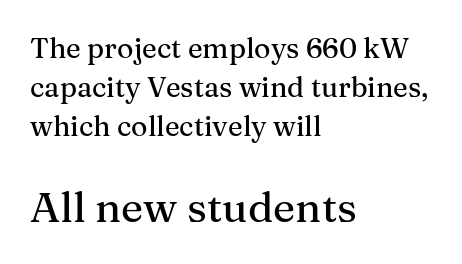
{"serif": "yes", "italic": "no", "width": "normal", "stroke_contrast": "medium", "x_height": "medium", "monospaced": "no", "underline": "no", "align": "left", "line_spacing": "normal", "line_spacing_ratio": 1.39, "letter_spacing": "normal", "letter_spacing_em": 0.0, "larger_block": "second", "size_ratio": 1.5, "glyph_px": 42}
